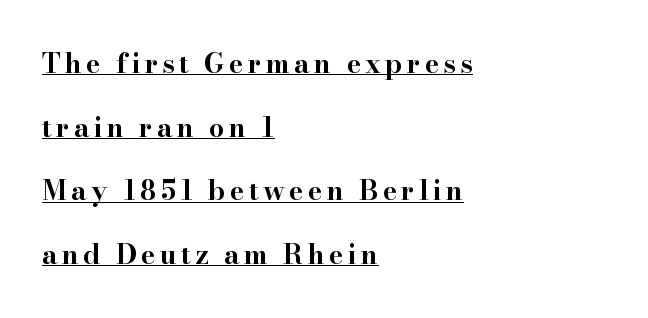
The image shows 27 px bold type, upright; set left-aligned, loose line spacing (2.36x), underlined.
